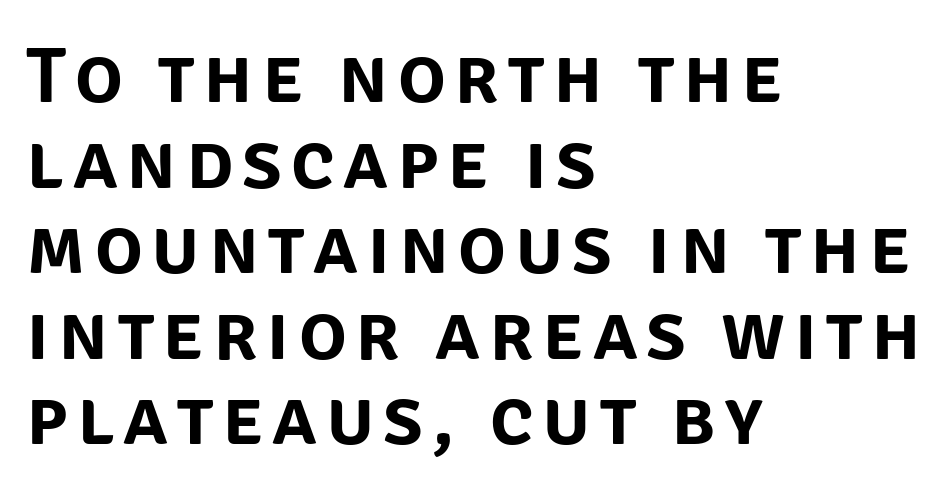
The image shows 80 px sans-serif type, upright; set left-aligned, tight line spacing (1.07x), not underlined; low stroke contrast and a large x-height.
